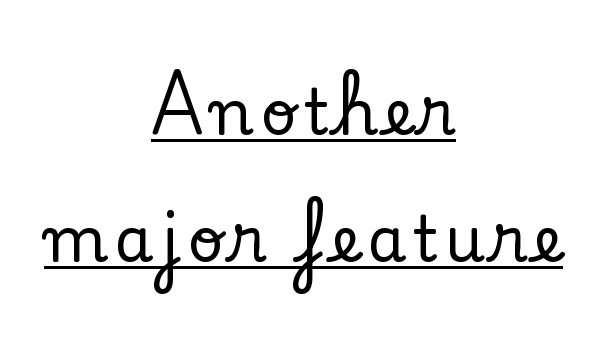
The rendering positions every line midway between the sides. Quick note: interline space is abundant. The specimen reads as upright at a glance. Caption: lettering with a line underneath.
